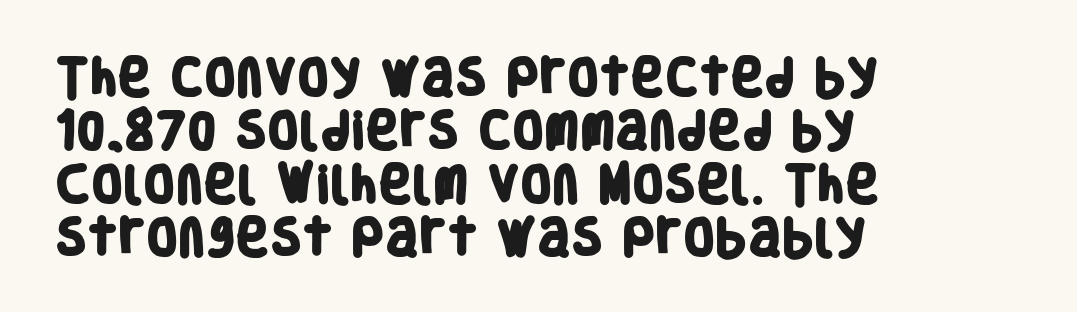
Regarding leading, the lines here are spaced in the standard way. How heavy is the stroke? Heavy — this is a bold. A typesetter would call this proportional, since set widths differ per character. Type style note: lacks serifs.
